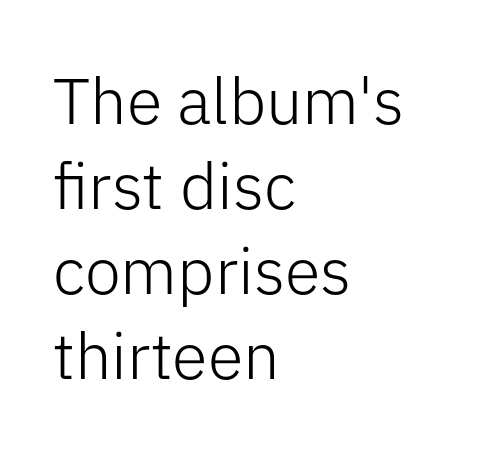
Does the copy run flush right? No — it runs flush left. Nope, no serifs anywhere on these letters. Successive baselines arrive at the customary interval. Characters follow at the spacing the type designer built in. This is the regular roman posture of the typeface.
